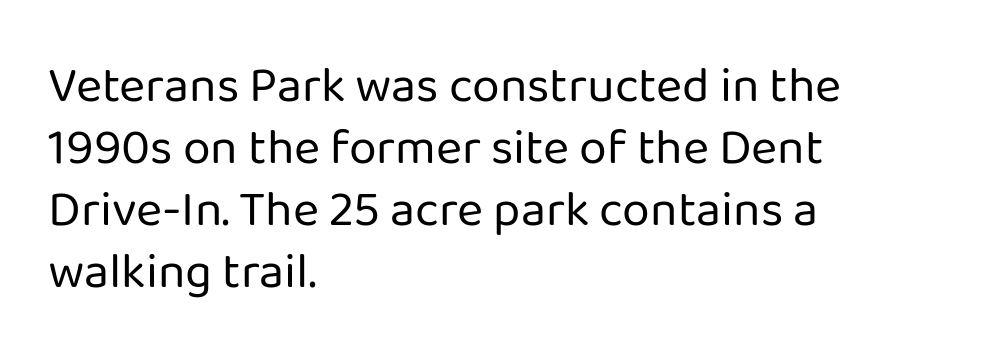
The image shows 50 px regular-weight sans-serif type, upright; set left-aligned, line spacing 1.24x, normal letter spacing, not underlined; low stroke contrast and a medium x-height.
